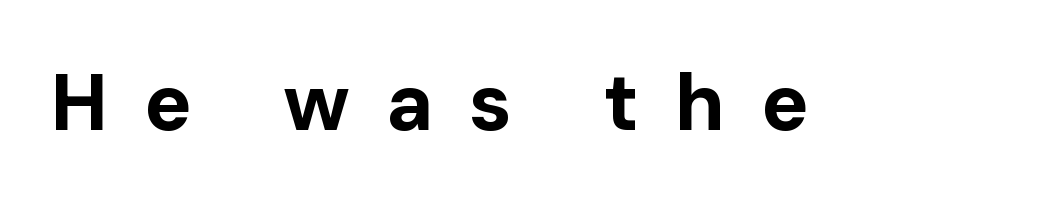
Q: Is the text bold? A: Yes.
Q: Is the text italic (slanted)? A: No, it is upright.
Q: Is the typeface a serif or a sans-serif typeface? A: Sans-serif.
Q: Is the text underlined? A: No.
Q: Is the spacing between letters normal or unusually wide? A: Unusually wide.
Q: Width (condensed, normal, or wide)? A: Normal.
Q: Stroke contrast? A: Low.
Q: x-height? A: Medium.
Q: Monospaced? A: No.
